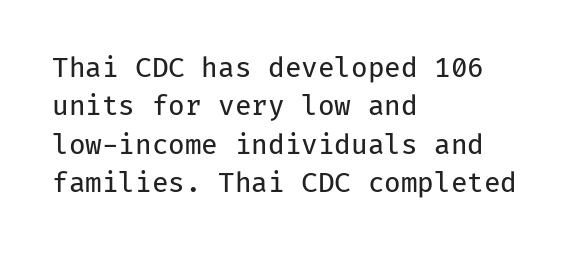
Q: Is the text bold? A: No.
Q: Is the text italic (slanted)? A: No, it is upright.
Q: Is the text underlined? A: No.
Q: How is the paragraph aligned? A: Left-aligned.
Q: Is the spacing between letters normal or unusually wide? A: Normal.
Q: Is the spacing between lines tight, normal or loose? A: Normal.
